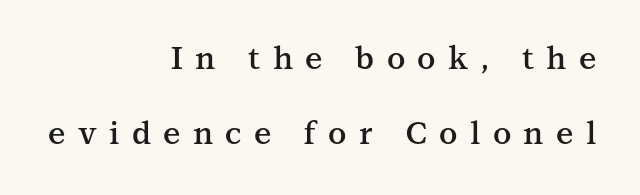
In terms of weight, the rendering is demibold, just under bold. The letterforms stand isolated, each surrounded by extra space. Quick note: underline off. Vertical spacing — loose. Yep, those are serifs on the letters. The typography opts for an upright posture over an oblique one.
